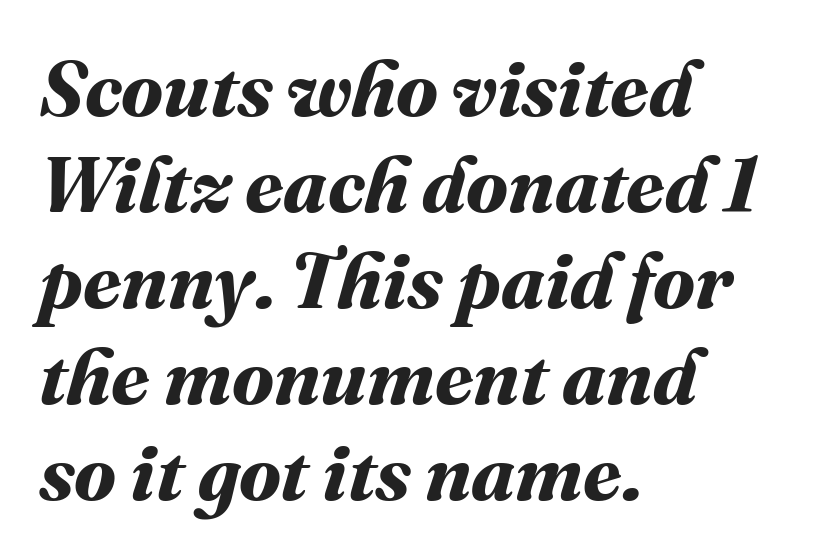
{"bold": "yes", "weight": "bold", "width": "normal", "stroke_contrast": "medium", "x_height": "medium", "monospaced": "no", "underline": "no", "align": "left", "line_spacing_ratio": 1.23, "letter_spacing": "normal", "letter_spacing_em": 0.0, "glyph_px": 78}
